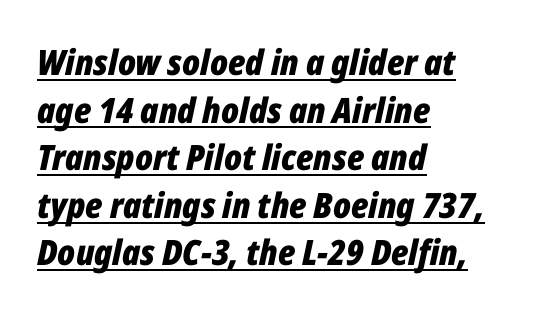
{"italic": "yes", "lean": "right", "slant_degrees": 12, "bold": "yes", "weight": "bold", "width": "condensed", "stroke_contrast": "low", "x_height": "medium", "monospaced": "no", "underline": "yes", "align": "left", "line_spacing": "normal", "line_spacing_ratio": 1.36, "letter_spacing": "normal", "letter_spacing_em": 0.0, "glyph_px": 35}
